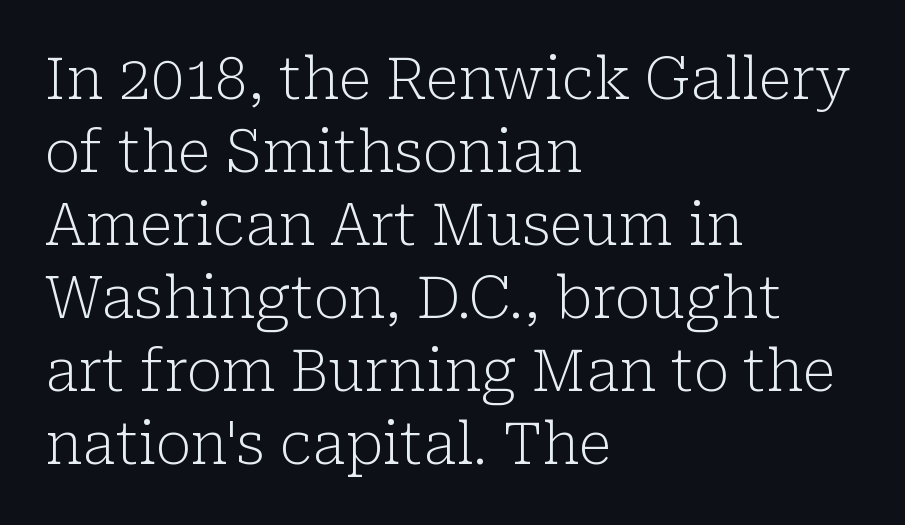
Q: Is the text bold? A: No.
Q: Is the text italic (slanted)? A: No, it is upright.
Q: Is the typeface a serif or a sans-serif typeface? A: Serif.
Q: Is the text underlined? A: No.
Q: How is the paragraph aligned? A: Left-aligned.
Q: Is the spacing between letters normal or unusually wide? A: Normal.
Q: Is the spacing between lines tight, normal or loose? A: Normal.
Q: Width (condensed, normal, or wide)? A: Normal.
Q: Stroke contrast? A: Low.
Q: x-height? A: Medium.
Q: Monospaced? A: No.
